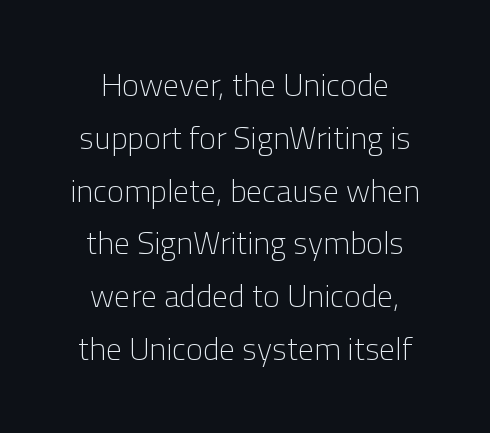
Q: Is the text bold? A: No.
Q: Is the text italic (slanted)? A: No, it is upright.
Q: Is the typeface a serif or a sans-serif typeface? A: Sans-serif.
Q: Is the text underlined? A: No.
Q: How is the paragraph aligned? A: Centered.
Q: Is the spacing between letters normal or unusually wide? A: Normal.
Q: Is the spacing between lines tight, normal or loose? A: Normal.
Q: Width (condensed, normal, or wide)? A: Normal.
Q: Stroke contrast? A: Low.
Q: x-height? A: Medium.
Q: Monospaced? A: No.
